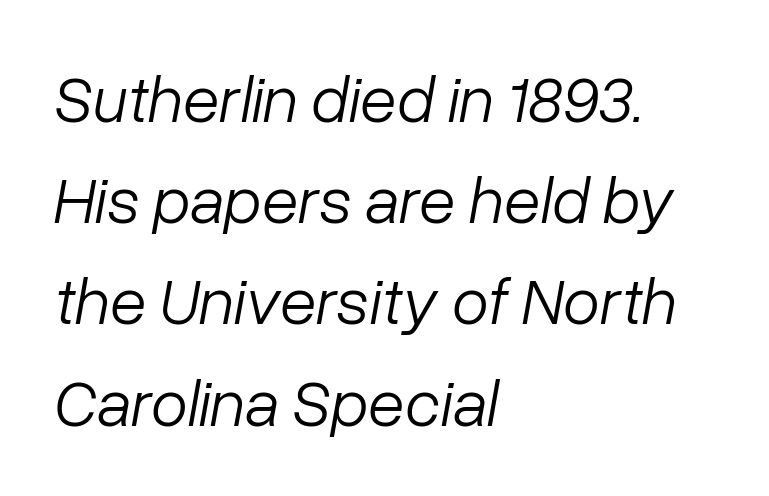
{"italic": "yes", "lean": "right", "slant_degrees": 10, "bold": "no", "weight": "light", "width": "normal", "stroke_contrast": "low", "x_height": "medium", "monospaced": "no", "underline": "no", "align": "left", "line_spacing": "normal", "line_spacing_ratio": 1.51, "letter_spacing": "normal", "letter_spacing_em": 0.0, "glyph_px": 67}
